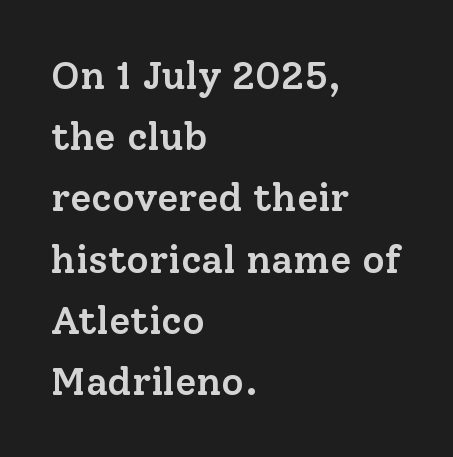
Q: Is the text bold? A: Semi-bold.
Q: Is the text italic (slanted)? A: No, it is upright.
Q: Is the typeface a serif or a sans-serif typeface? A: Serif.
Q: Is the text underlined? A: No.
Q: How is the paragraph aligned? A: Left-aligned.
Q: Is the spacing between letters normal or unusually wide? A: Normal.
Q: Is the spacing between lines tight, normal or loose? A: Normal.
Q: Width (condensed, normal, or wide)? A: Normal.
Q: Stroke contrast? A: Low.
Q: x-height? A: Medium.
Q: Monospaced? A: No.
